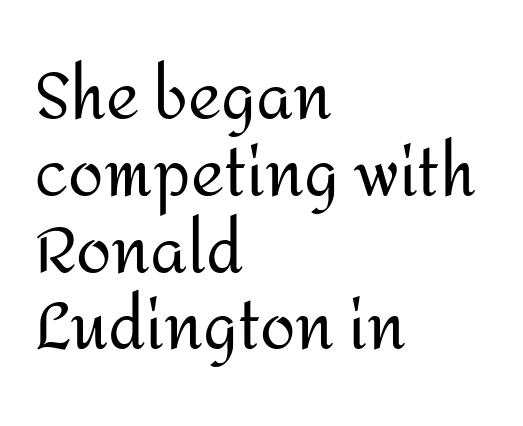
Q: Is the text bold? A: No.
Q: Is the text italic (slanted)? A: No, it is upright.
Q: Is the typeface a serif or a sans-serif typeface? A: Sans-serif.
Q: Is the text underlined? A: No.
Q: How is the paragraph aligned? A: Left-aligned.
Q: Is the spacing between letters normal or unusually wide? A: Normal.
Q: Width (condensed, normal, or wide)? A: Normal.
Q: Stroke contrast? A: Medium.
Q: x-height? A: Medium.
Q: Monospaced? A: No.
